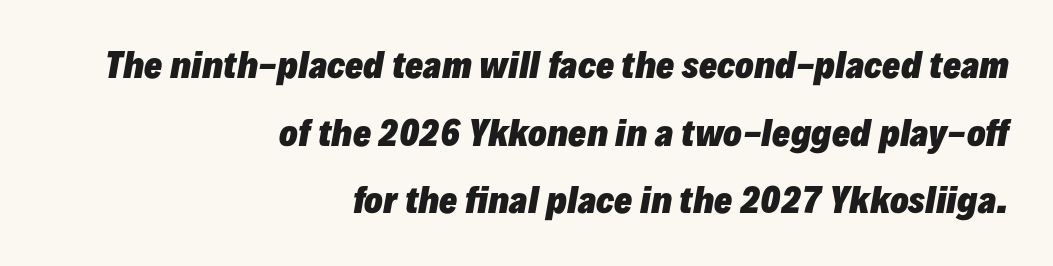
Does extra space separate the letters? No, they use regular spacing. The letters are bold, with thick, heavy strokes. Underline: absent. Observe the lean: these are italic letterforms. If you drew a ruler down the right edge, every line would touch it.
